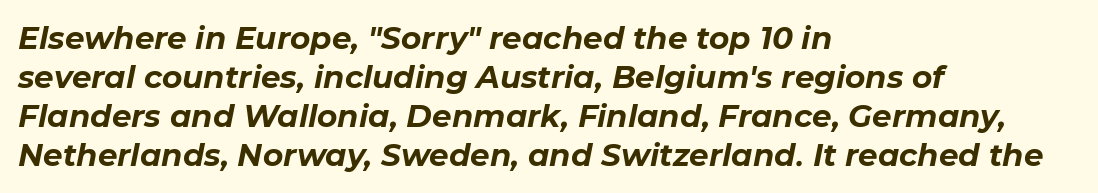
{"italic": "yes", "lean": "right", "slant_degrees": 11, "bold": "yes", "weight": "bold", "width": "normal", "stroke_contrast": "low", "x_height": "medium", "monospaced": "no", "underline": "no", "align": "left", "line_spacing": "normal", "line_spacing_ratio": 1.26, "letter_spacing": "normal", "letter_spacing_em": 0.0, "glyph_px": 31}
